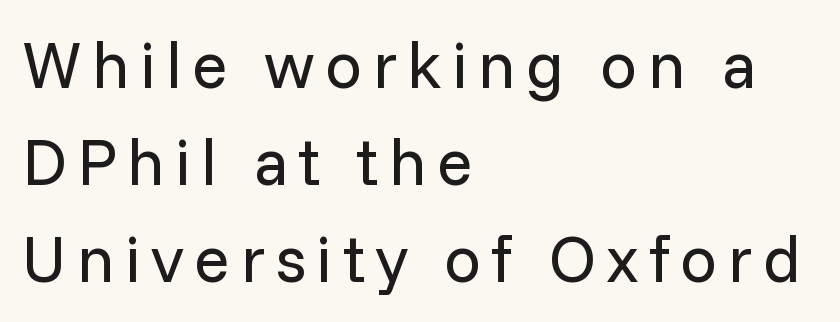
Q: Is the text bold? A: No.
Q: Is the text italic (slanted)? A: No, it is upright.
Q: Is the typeface a serif or a sans-serif typeface? A: Sans-serif.
Q: Is the text underlined? A: No.
Q: How is the paragraph aligned? A: Left-aligned.
Q: Is the spacing between lines tight, normal or loose? A: Normal.
Q: Width (condensed, normal, or wide)? A: Normal.
Q: Stroke contrast? A: Low.
Q: x-height? A: Medium.
Q: Monospaced? A: No.
